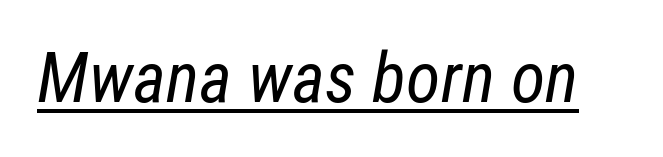
The image shows 70 px regular-weight, condensed type, italic (leaning right); set normal letter spacing, underlined; low stroke contrast and a medium x-height.
